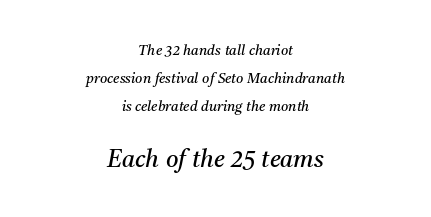
{"italic": "yes", "lean": "right", "slant_degrees": 11, "bold": "no", "underline": "no", "align": "center", "line_spacing": "loose", "line_spacing_ratio": 2.01, "letter_spacing": "normal", "letter_spacing_em": 0.0, "larger_block": "second", "size_ratio": 1.71, "glyph_px": 24}
